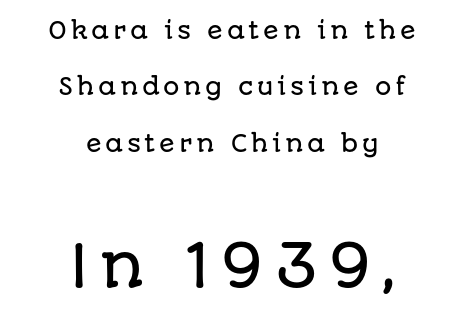
The image shows 57 px sans-serif type, upright; set centered, loose line spacing (2.45x), not underlined; the second (bottom) block is 2.48x larger; low stroke contrast and a large x-height.
